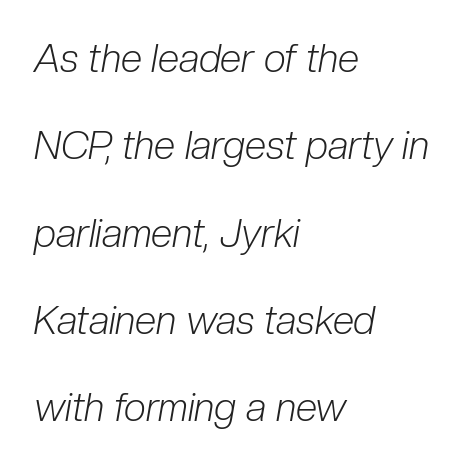
This sample uses an oblique cut, with every glyph tilted off the vertical. These lines are rendered in a variable-pitch font. The designer dialed line spacing up above the default. Casual observation: everything's shoved over to the left. Decoration check: the copy has no underline. A typesetter would call this zero additional tracking.
